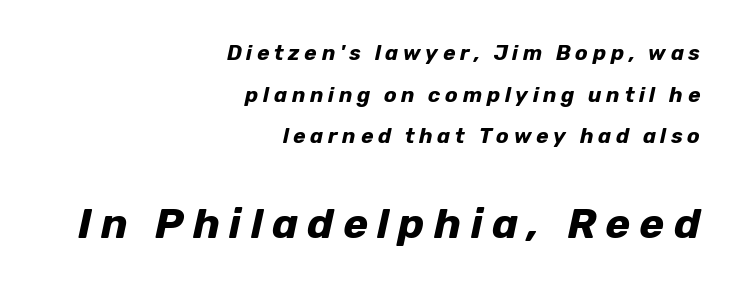
Q: Is the text bold? A: Yes.
Q: Is the text italic (slanted)? A: Yes, it leans right by about 12 degrees.
Q: Is the text underlined? A: No.
Q: How is the paragraph aligned? A: Right-aligned.
Q: Is the spacing between letters normal or unusually wide? A: Unusually wide.
Q: Is the spacing between lines tight, normal or loose? A: Loose.
Q: Which block of text is set in a larger size, the first (top) or the second (bottom)? A: The second (bottom) one.
Q: Width (condensed, normal, or wide)? A: Normal.
Q: Stroke contrast? A: Low.
Q: x-height? A: Medium.
Q: Monospaced? A: No.
